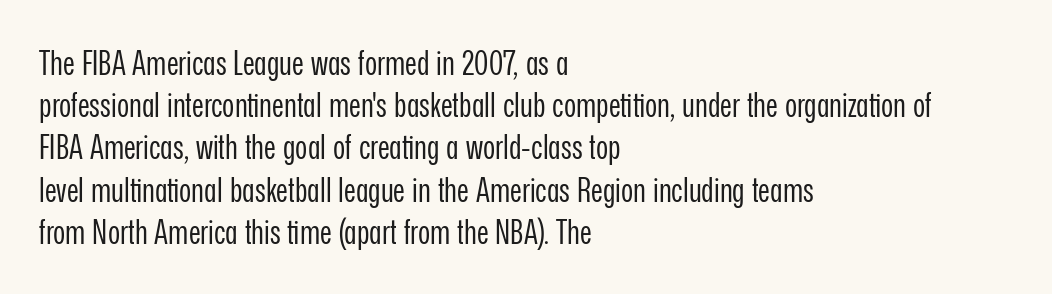
The image shows 33 px regular-weight, condensed sans-serif type, upright; set left-aligned, normal line spacing (1.28x), normal letter spacing, not underlined; low stroke contrast and a medium x-height.
